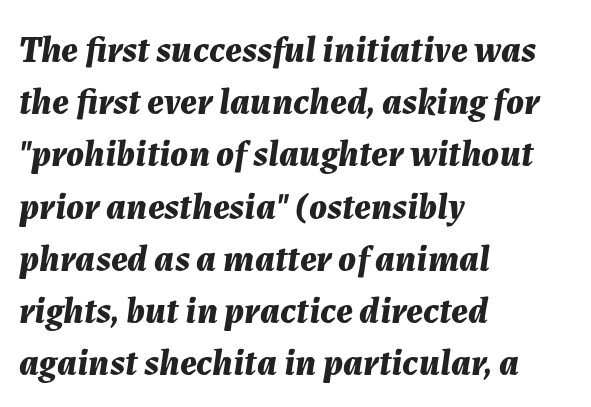
{"italic": "yes", "lean": "right", "slant_degrees": 7, "bold": "yes", "weight": "bold", "width": "normal", "stroke_contrast": "medium", "x_height": "medium", "monospaced": "no", "underline": "no", "align": "left", "line_spacing": "normal", "line_spacing_ratio": 1.41, "letter_spacing": "normal", "letter_spacing_em": 0.0, "glyph_px": 37}
